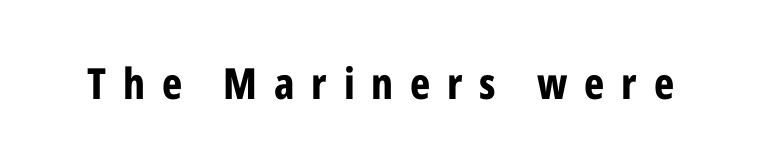
The image shows 43 px bold, condensed sans-serif type, upright; set unusually wide letter spacing (+0.39 em), not underlined; low stroke contrast and a medium x-height.
